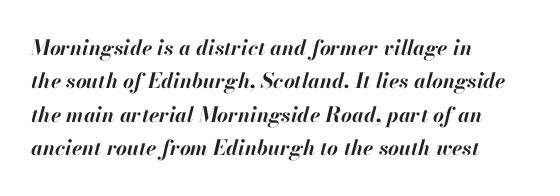
The image shows 21 px bold type, italic (leaning right); set left-aligned, normal line spacing (1.59x), normal letter spacing, not underlined.
